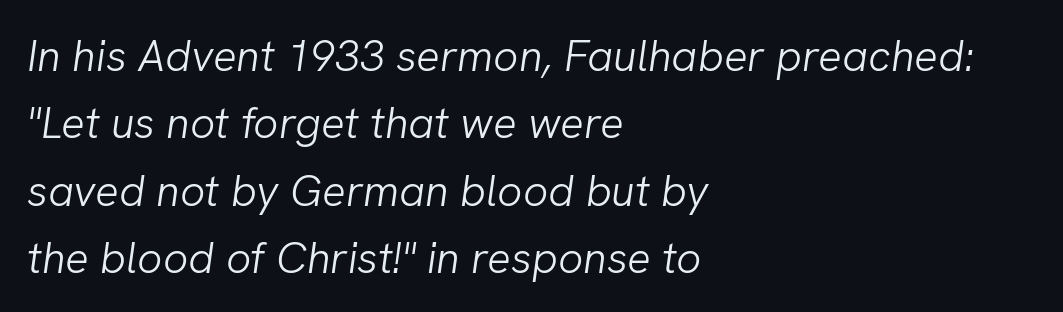
Q: Is the text bold? A: No.
Q: Is the text italic (slanted)? A: Yes, it leans right by about 8 degrees.
Q: Is the text underlined? A: No.
Q: How is the paragraph aligned? A: Left-aligned.
Q: Is the spacing between letters normal or unusually wide? A: Normal.
Q: Is the spacing between lines tight, normal or loose? A: Normal.
Q: Width (condensed, normal, or wide)? A: Normal.
Q: Stroke contrast? A: Low.
Q: x-height? A: Medium.
Q: Monospaced? A: No.
